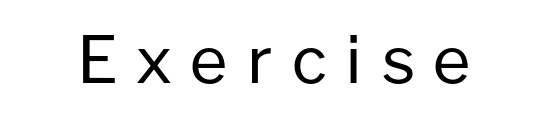
Letters have the restrained weight of plain body copy at most. Observe the wide spacing: letters keep a clear distance from each other. You can tell from the bare stems that sans-serif type was used. Every character sits straight up, as roman type does. This rendering features lettering with no underline. Note the varied advance widths — an 'i' is clearly narrower than an 'm'.
